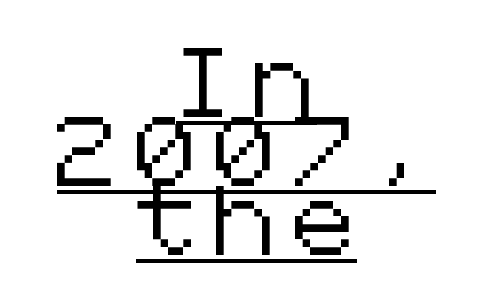
{"serif": "no", "italic": "no", "width": "normal", "stroke_contrast": "low", "x_height": "medium", "underline": "yes", "align": "center", "line_spacing": "tight", "line_spacing_ratio": 1.0, "letter_spacing": "wide", "letter_spacing_em": 0.26, "glyph_px": 69}
